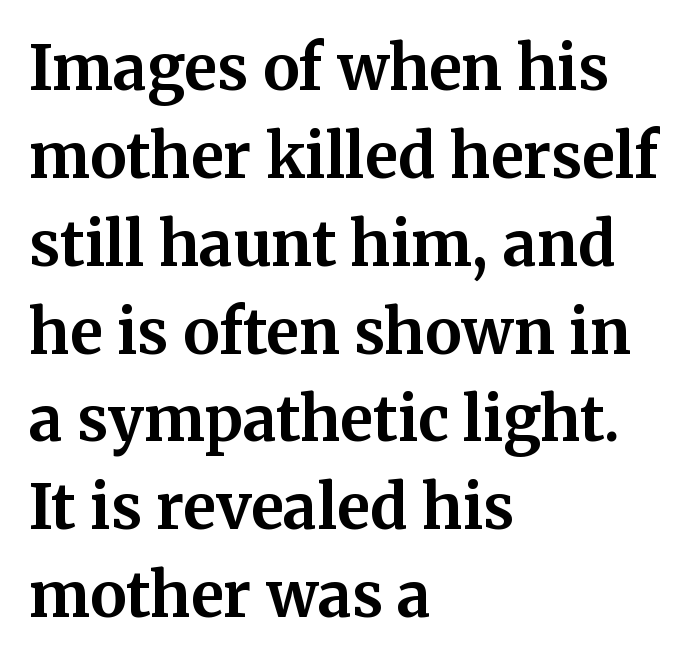
The passage shown is typed in a proportional face where columns would drift. Every stem runs plumb, perpendicular to the baseline. Does extra space separate the letters? No, they use regular spacing. Vertically, the passage feels balanced, rows spaced as you'd expect. Check under the words: just untouched page.
